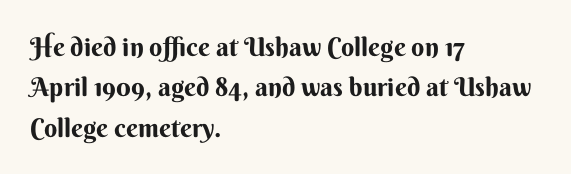
The image shows 26 px bold type, upright; set left-aligned, normal line spacing (1.55x), normal letter spacing, not underlined.
